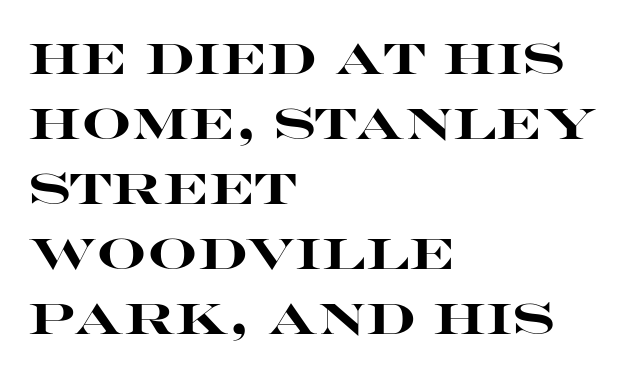
{"italic": "no", "bold": "yes", "weight": "heavy", "width": "wide", "stroke_contrast": "high", "x_height": "large", "monospaced": "no", "underline": "no", "align": "left", "line_spacing": "normal", "line_spacing_ratio": 1.48, "letter_spacing": "normal", "letter_spacing_em": 0.0, "glyph_px": 44}
